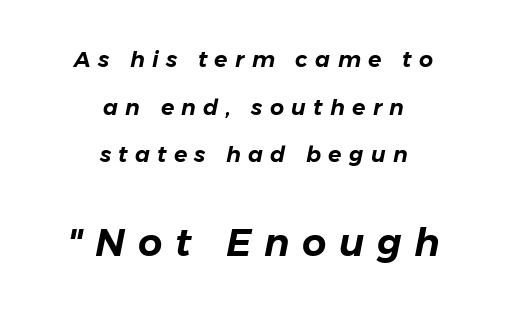
The letters advance in unequal steps, a hallmark of proportional type. A centered setting, common on invitations and titles, is used for this passage. Beneath every word, the page is bare. Compared with typical paragraphs, the rows here are farther apart. Top chunk: small. Bottom chunk: large.
